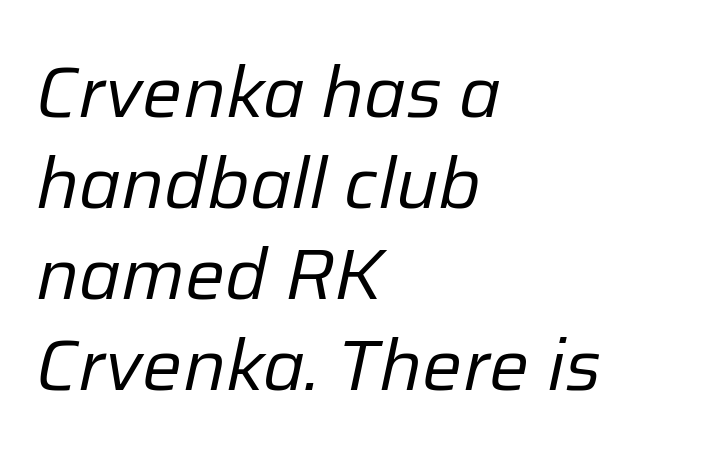
How would I describe the line gaps? Plain and ordinary. Varying glyph widths throughout — classic text-font behaviour. Bare-footed words on every line. The text carries the slant typical of an italic or oblique font.
